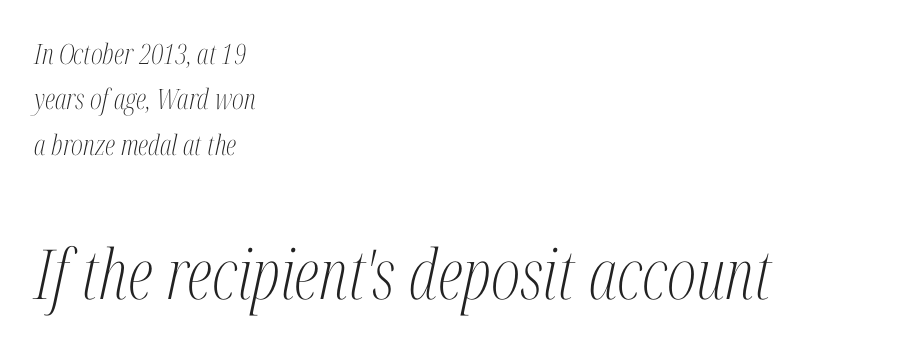
Q: Is the text bold? A: No.
Q: Is the text italic (slanted)? A: Yes, it leans right by about 12 degrees.
Q: Is the typeface a serif or a sans-serif typeface? A: Serif.
Q: Is the text underlined? A: No.
Q: How is the paragraph aligned? A: Left-aligned.
Q: Is the spacing between letters normal or unusually wide? A: Normal.
Q: Is the spacing between lines tight, normal or loose? A: Normal.
Q: Which block of text is set in a larger size, the first (top) or the second (bottom)? A: The second (bottom) one.
Q: Width (condensed, normal, or wide)? A: Condensed.
Q: Stroke contrast? A: Medium.
Q: x-height? A: Medium.
Q: Monospaced? A: No.
